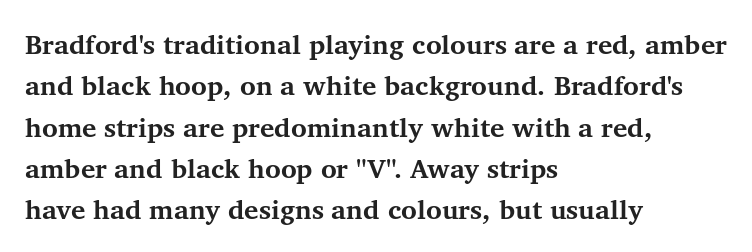
{"italic": "no", "bold": "yes", "underline": "no", "align": "left", "line_spacing": "normal", "line_spacing_ratio": 1.53, "letter_spacing": "normal", "letter_spacing_em": 0.0, "glyph_px": 27}
